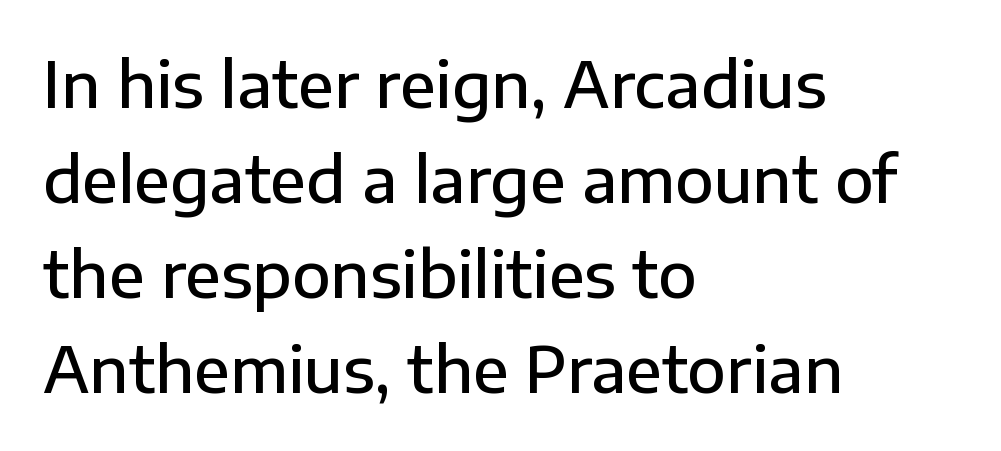
{"serif": "no", "italic": "no", "bold": "semi", "weight": "semibold", "width": "normal", "stroke_contrast": "low", "x_height": "medium", "monospaced": "no", "underline": "no", "align": "left", "line_spacing": "normal", "line_spacing_ratio": 1.51, "letter_spacing": "normal", "letter_spacing_em": 0.0, "glyph_px": 63}
